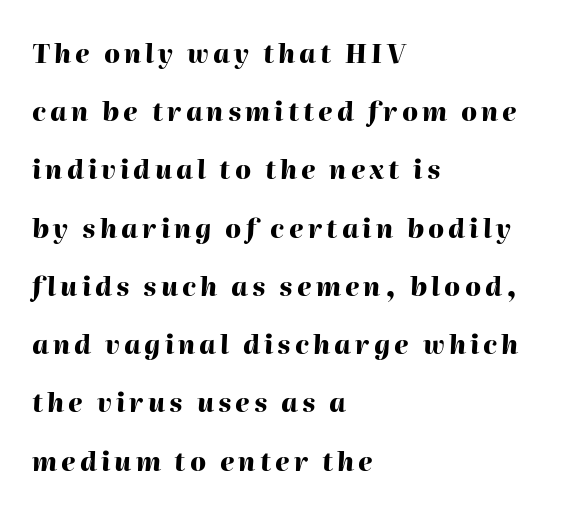
Q: Is the text bold? A: Yes.
Q: Is the text italic (slanted)? A: Yes, it leans right by about 2 degrees.
Q: Is the text underlined? A: No.
Q: How is the paragraph aligned? A: Left-aligned.
Q: Is the spacing between lines tight, normal or loose? A: Loose.
